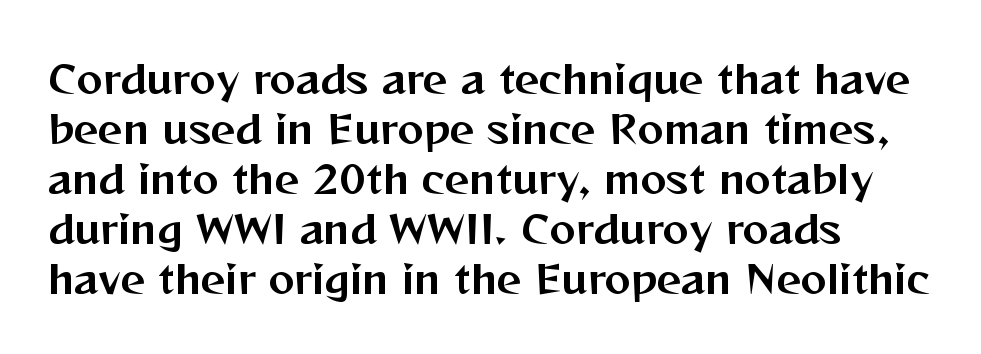
The face used here is rendered with its standard letterfit. If you measured baseline to baseline, you'd find a middling distance. The area under the type is left untouched. Each letter keeps its own natural width here, so spacing adapts to shape. If you drew a ruler down the left edge, every line would touch it.
